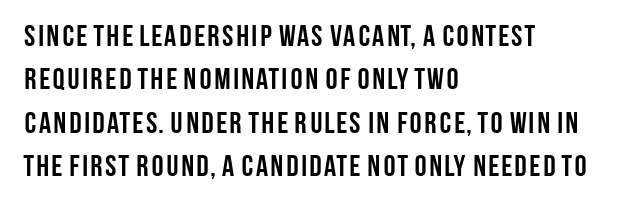
{"serif": "no", "italic": "no", "bold": "yes", "weight": "semibold", "width": "condensed", "stroke_contrast": "low", "x_height": "large", "monospaced": "no", "underline": "no", "align": "left", "line_spacing": "normal", "line_spacing_ratio": 1.45, "letter_spacing": "normal", "letter_spacing_em": 0.0, "glyph_px": 30}
